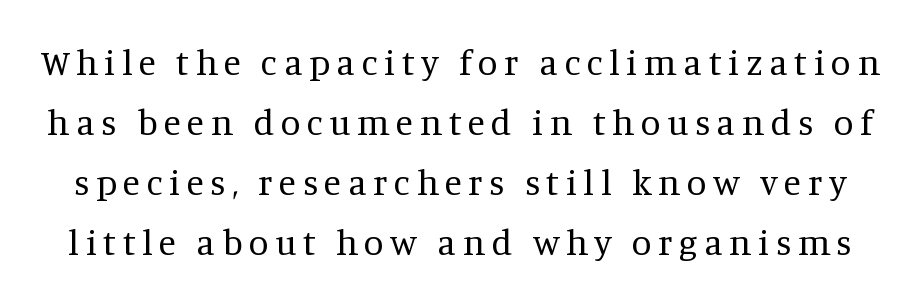
The image shows 36 px regular-weight serif type, upright; set normal line spacing (1.67x), not underlined; medium stroke contrast and a large x-height.
